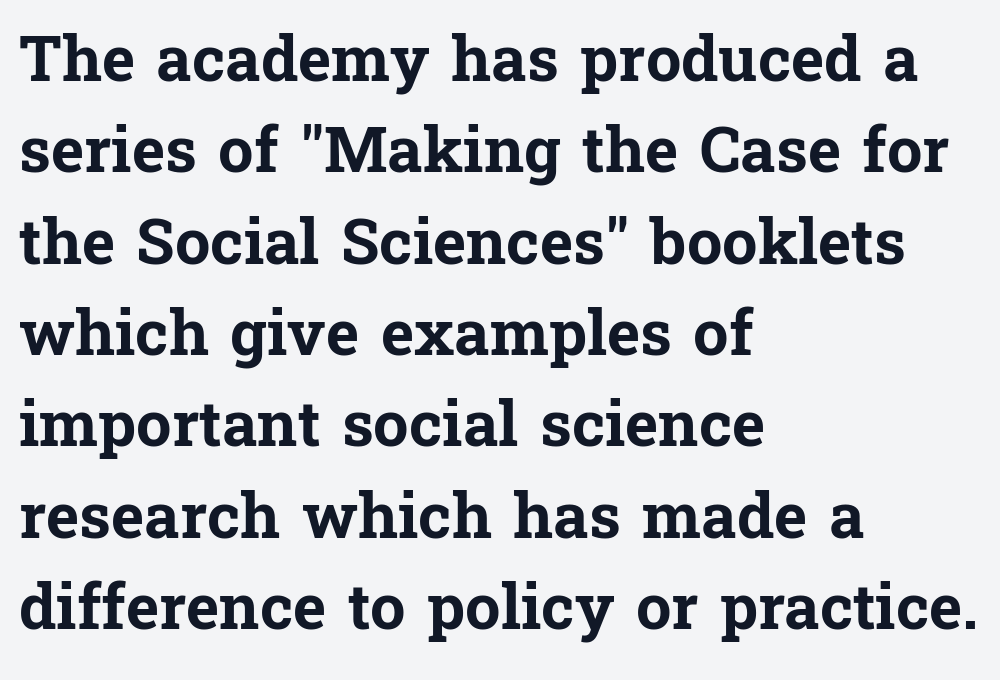
{"serif": "yes", "italic": "no", "bold": "yes", "weight": "bold", "width": "normal", "stroke_contrast": "low", "x_height": "medium", "monospaced": "no", "underline": "no", "align": "left", "line_spacing": "normal", "line_spacing_ratio": 1.45, "letter_spacing": "normal", "letter_spacing_em": 0.0, "glyph_px": 63}
